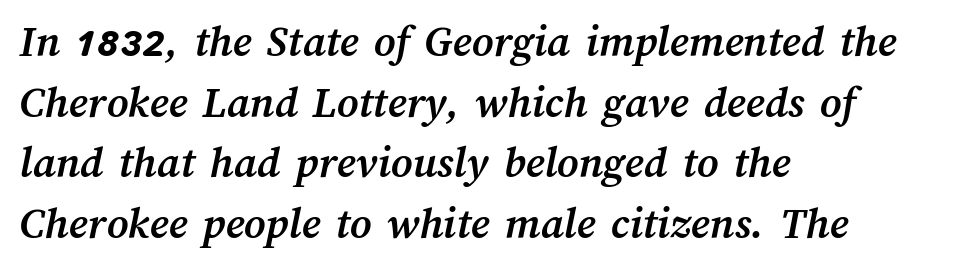
A typesetter would call this proportional, since set widths differ per character. Weight check: bold — yes, fully. This sample keeps an unexceptional amount of space between lines. The glyphs are unaccompanied by any horizontal stroke below them. The text block is weighted toward the left margin, trailing off unevenly rightward. Each word holds together tightly as a unit, with standard inter-letter gaps.
